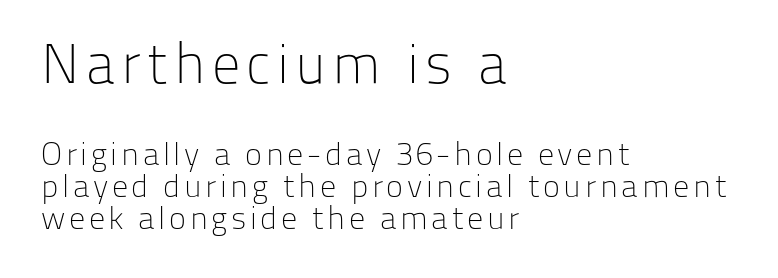
Q: Is the text bold? A: No.
Q: Is the text italic (slanted)? A: No, it is upright.
Q: Is the typeface a serif or a sans-serif typeface? A: Sans-serif.
Q: Is the text underlined? A: No.
Q: How is the paragraph aligned? A: Left-aligned.
Q: Is the spacing between lines tight, normal or loose? A: Tight.
Q: Which block of text is set in a larger size, the first (top) or the second (bottom)? A: The first (top) one.
Q: Width (condensed, normal, or wide)? A: Normal.
Q: Stroke contrast? A: Low.
Q: x-height? A: Medium.
Q: Monospaced? A: No.
